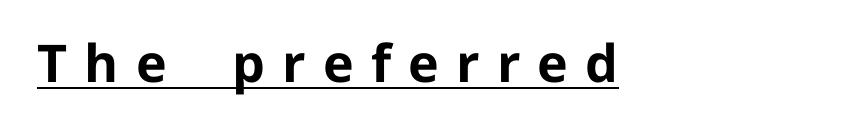
The image shows 52 px bold sans-serif type, upright; set left-aligned, unusually wide letter spacing (+0.33 em), underlined; low stroke contrast and a medium x-height.
